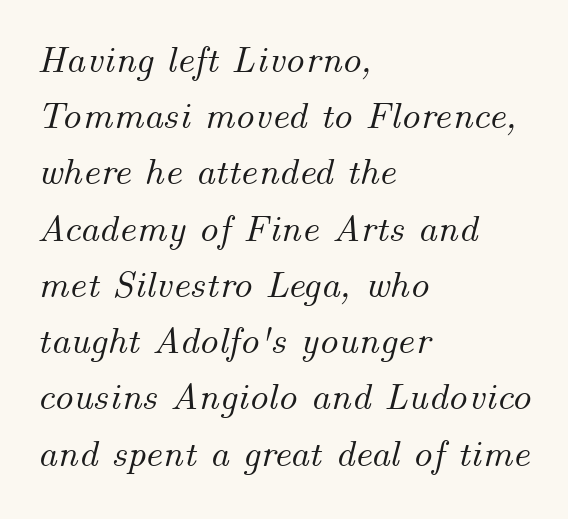
{"italic": "yes", "lean": "right", "slant_degrees": 14, "width": "normal", "stroke_contrast": "medium", "x_height": "small", "monospaced": "no", "underline": "no", "align": "left", "line_spacing": "normal", "line_spacing_ratio": 1.48, "letter_spacing": "normal", "letter_spacing_em": 0.0, "glyph_px": 38}
